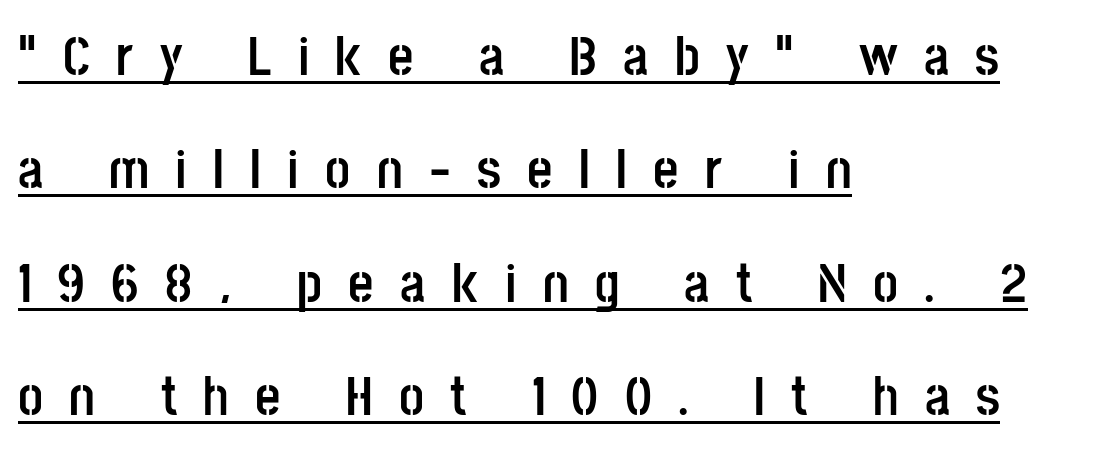
{"serif": "no", "italic": "no", "bold": "yes", "weight": "semibold", "width": "condensed", "stroke_contrast": "low", "x_height": "large", "monospaced": "no", "underline": "yes", "align": "left", "line_spacing": "loose", "line_spacing_ratio": 2.06, "letter_spacing": "wide", "letter_spacing_em": 0.48, "glyph_px": 55}
